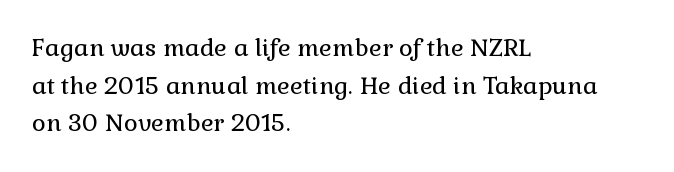
The image shows 24 px text type, upright; set left-aligned, normal line spacing (1.57x), normal letter spacing, not underlined.
